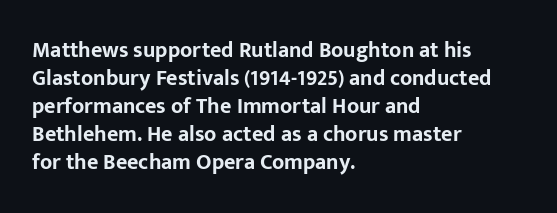
Q: Is the text bold? A: Yes.
Q: Is the text italic (slanted)? A: No, it is upright.
Q: Is the text underlined? A: No.
Q: How is the paragraph aligned? A: Left-aligned.
Q: Is the spacing between letters normal or unusually wide? A: Normal.
Q: Is the spacing between lines tight, normal or loose? A: Normal.
